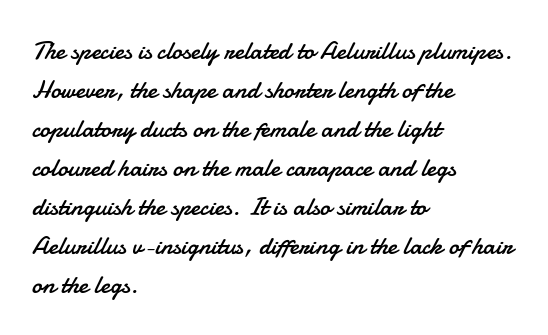
Each new line begins a customary step beneath the previous one. Students, note that the glyphs here touch the page at normal intervals. Letters rest on an invisible, unmarked baseline.
